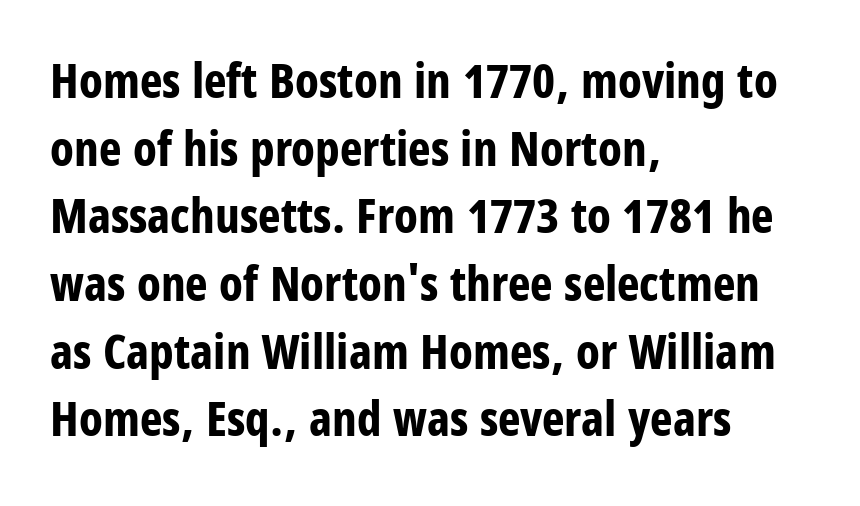
{"serif": "no", "italic": "no", "bold": "yes", "weight": "bold", "width": "condensed", "stroke_contrast": "low", "x_height": "large", "monospaced": "no", "underline": "no", "align": "left", "line_spacing": "normal", "line_spacing_ratio": 1.41, "letter_spacing": "normal", "letter_spacing_em": 0.0, "glyph_px": 48}
